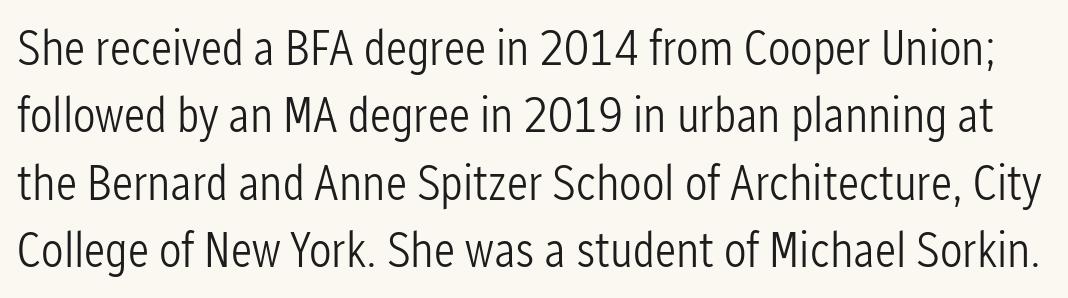
The image shows 50 px light, condensed sans-serif type, upright; set normal line spacing (1.35x), normal letter spacing, not underlined; low stroke contrast and a medium x-height.
